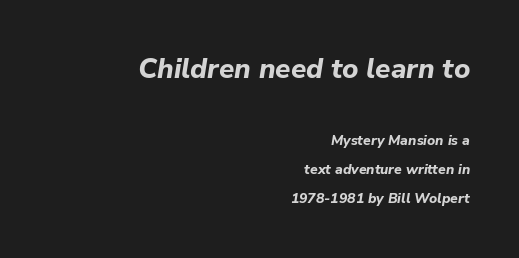
{"italic": "yes", "lean": "right", "slant_degrees": 9, "bold": "yes", "weight": "bold", "width": "normal", "stroke_contrast": "low", "x_height": "medium", "monospaced": "no", "underline": "no", "align": "right", "line_spacing": "loose", "line_spacing_ratio": 2.09, "letter_spacing": "normal", "letter_spacing_em": 0.0, "larger_block": "first", "size_ratio": 2.0, "glyph_px": 28}
